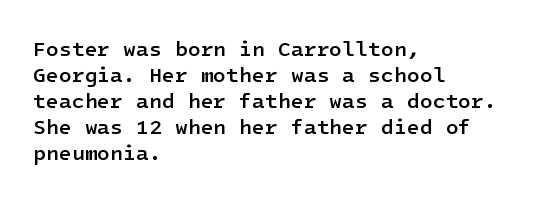
The image shows 21 px text type, upright; set left-aligned, line spacing 1.24x, normal letter spacing, not underlined.
